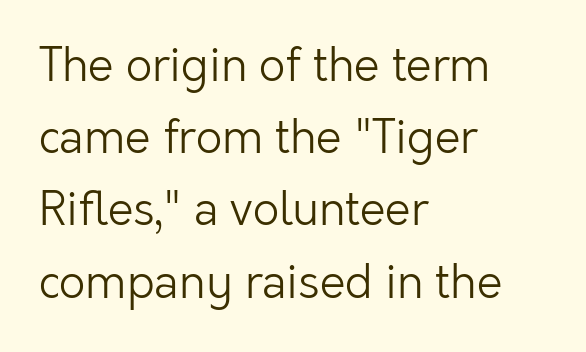
Here the designer chose a conventional face with non-uniform glyph widths. The rows are spaced the way most documents space them. Honestly, there is no underline to notice here at all. Is this a sans? Yes — the strokes have no serifs.
